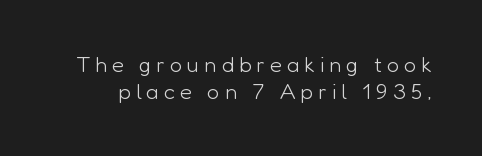
Q: Is the text bold? A: No.
Q: Is the text italic (slanted)? A: No, it is upright.
Q: Is the text underlined? A: No.
Q: Is the spacing between letters normal or unusually wide? A: Unusually wide.
